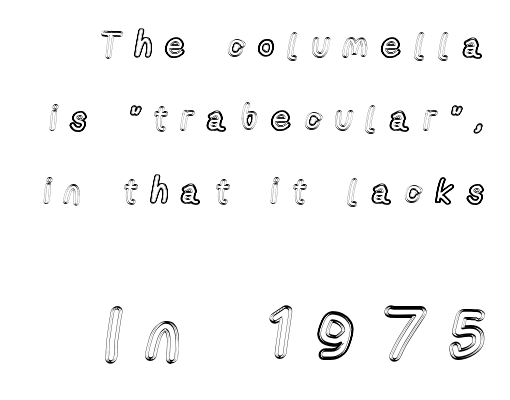
Type without underlining. Do the characters align in a grid? No, the font is proportional. Letter spacing: wide. If you measured baseline to baseline, you'd find a long distance. Horizontal alignment here is rightward, an uncommon choice for prose.
